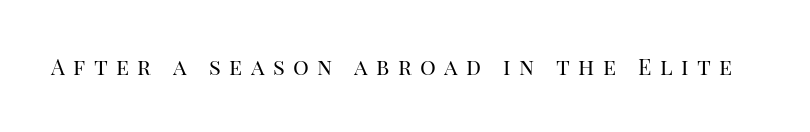
{"italic": "no", "bold": "no", "underline": "no", "letter_spacing": "wide", "letter_spacing_em": 0.38, "glyph_px": 22}
